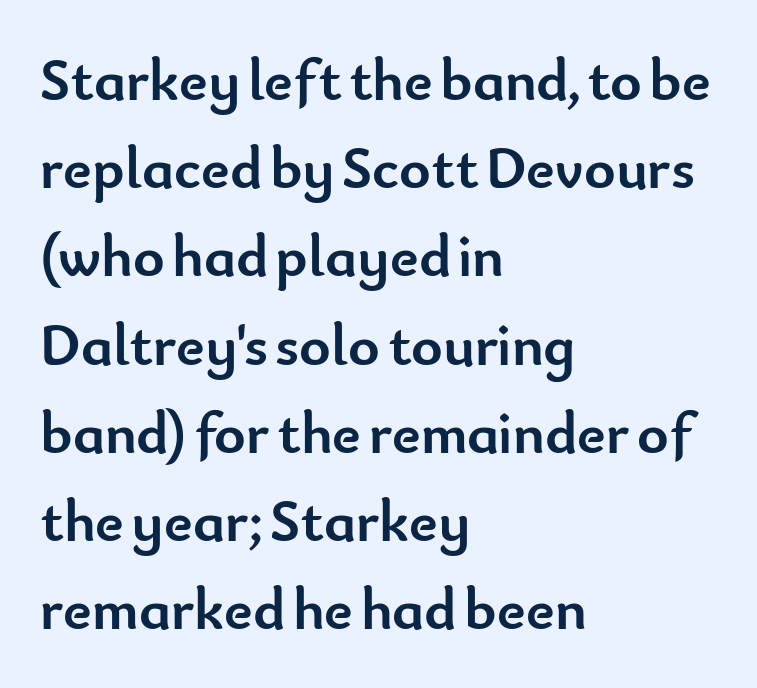
{"serif": "no", "italic": "no", "bold": "yes", "weight": "semibold", "width": "normal", "stroke_contrast": "low", "x_height": "small", "monospaced": "no", "underline": "no", "align": "left", "line_spacing": "normal", "line_spacing_ratio": 1.47, "letter_spacing": "normal", "letter_spacing_em": 0.0, "glyph_px": 60}
